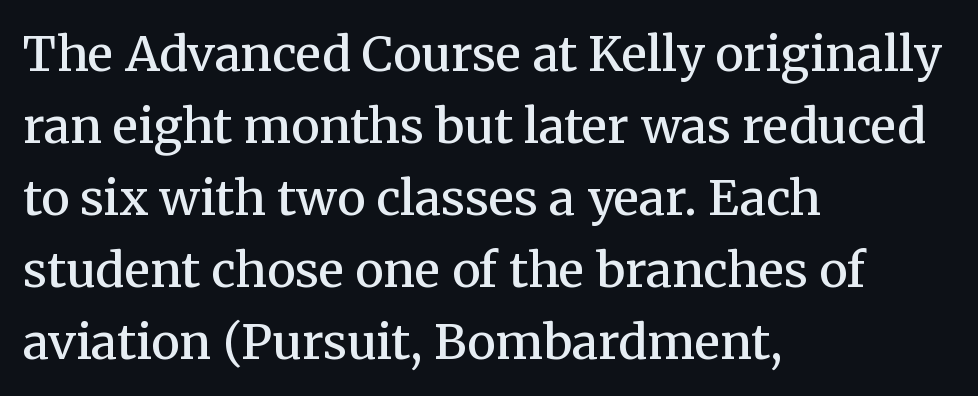
{"serif": "yes", "italic": "no", "bold": "semi", "weight": "semibold", "width": "normal", "stroke_contrast": "medium", "x_height": "medium", "monospaced": "no", "underline": "no", "align": "left", "line_spacing": "normal", "line_spacing_ratio": 1.5, "letter_spacing": "normal", "letter_spacing_em": 0.0, "glyph_px": 48}
